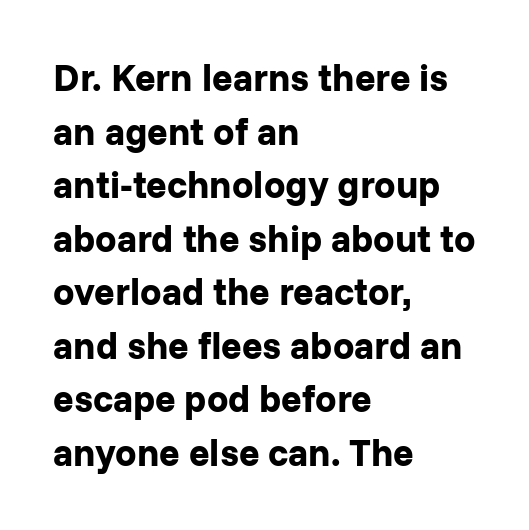
Short and long lines alike share a common starting point at left. Observe the absence of serifs on each vertical stroke in this sample. A typesetter would mark this as roman, not italic. The rendering uses a moderate line-height, typical for paragraphs. Proportional: the letters do not fall into vertical columns.
